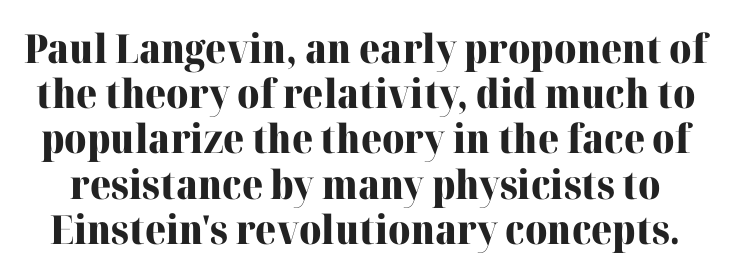
{"serif": "yes", "italic": "no", "bold": "yes", "weight": "heavy", "width": "normal", "stroke_contrast": "high", "x_height": "medium", "monospaced": "no", "underline": "no", "line_spacing": "tight", "line_spacing_ratio": 1.13, "letter_spacing": "normal", "letter_spacing_em": 0.0, "glyph_px": 40}
